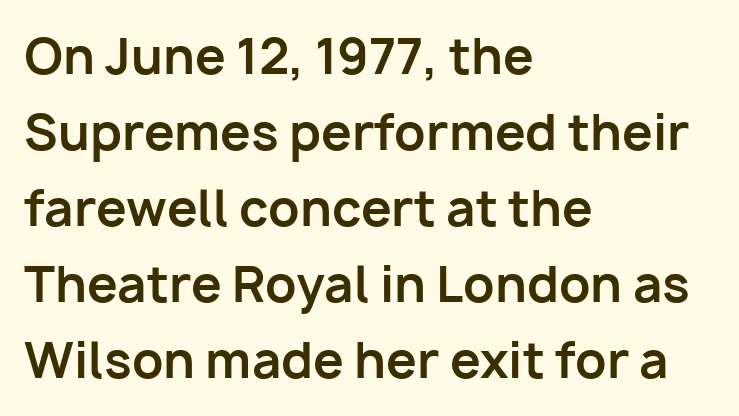
The rendering keeps characters at their native spacing. The type sits square on the baseline with zero lean. Compared with an ordinary text face, these strokes are far heavier — a full bold. A typesetter would label this face a sans.
